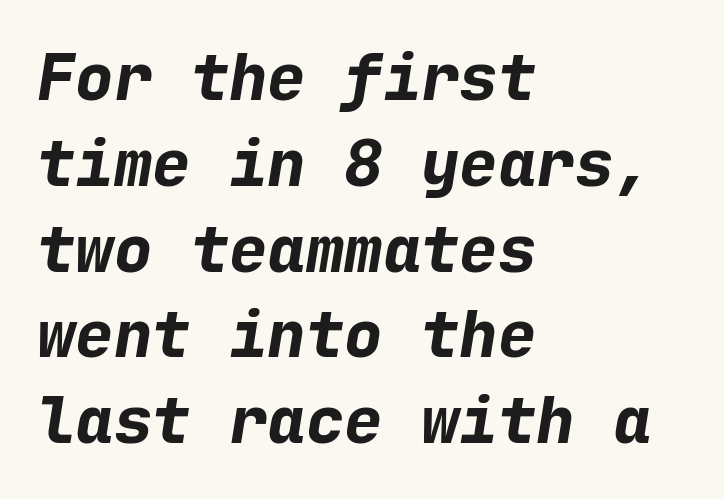
The image shows 64 px bold type, italic (leaning right), monospaced; set left-aligned, normal line spacing (1.34x), normal letter spacing, not underlined; low stroke contrast and a medium x-height.
